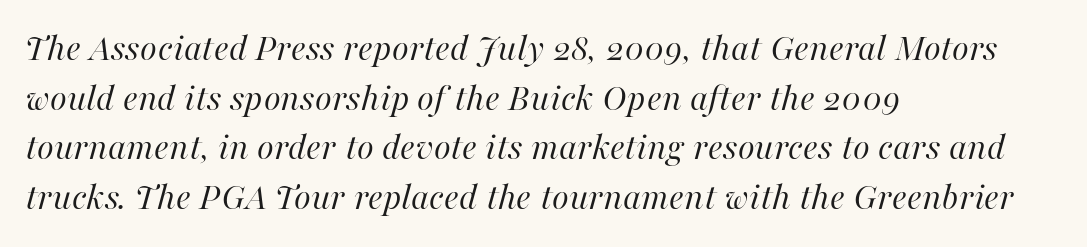
{"italic": "yes", "lean": "right", "slant_degrees": 16, "bold": "no", "weight": "regular", "width": "normal", "stroke_contrast": "high", "x_height": "medium", "monospaced": "no", "underline": "no", "align": "left", "line_spacing": "normal", "line_spacing_ratio": 1.27, "letter_spacing": "normal", "letter_spacing_em": 0.0, "glyph_px": 39}
